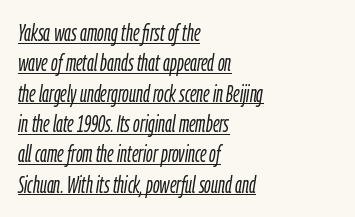
Q: Is the text bold? A: No.
Q: Is the text italic (slanted)? A: Yes, it leans right by about 9 degrees.
Q: Is the text underlined? A: Yes.
Q: How is the paragraph aligned? A: Left-aligned.
Q: Is the spacing between letters normal or unusually wide? A: Normal.
Q: Is the spacing between lines tight, normal or loose? A: Normal.
